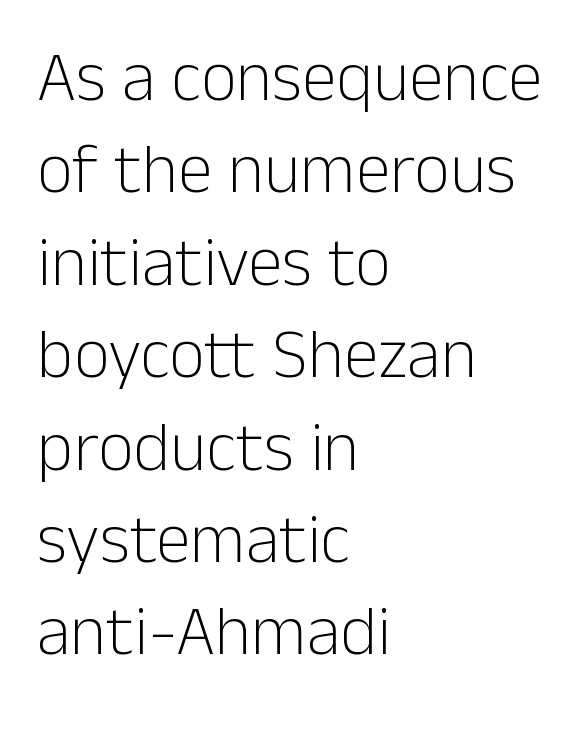
The image shows 70 px light sans-serif type, upright; set left-aligned, normal line spacing (1.32x), normal letter spacing, not underlined; low stroke contrast and a medium x-height.
